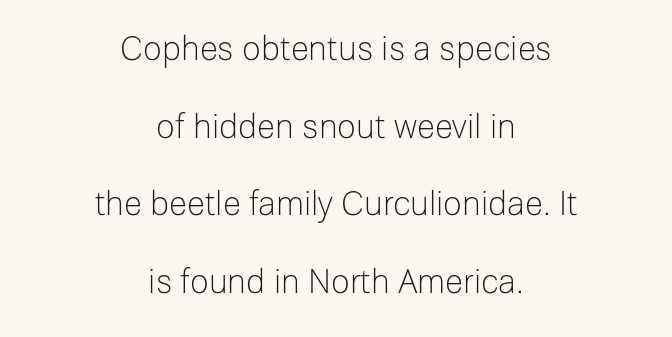
Q: Is the text bold? A: No.
Q: Is the text italic (slanted)? A: No, it is upright.
Q: Is the typeface a serif or a sans-serif typeface? A: Sans-serif.
Q: Is the text underlined? A: No.
Q: How is the paragraph aligned? A: Centered.
Q: Is the spacing between letters normal or unusually wide? A: Normal.
Q: Is the spacing between lines tight, normal or loose? A: Loose.
Q: Width (condensed, normal, or wide)? A: Normal.
Q: Stroke contrast? A: Low.
Q: x-height? A: Medium.
Q: Monospaced? A: No.
